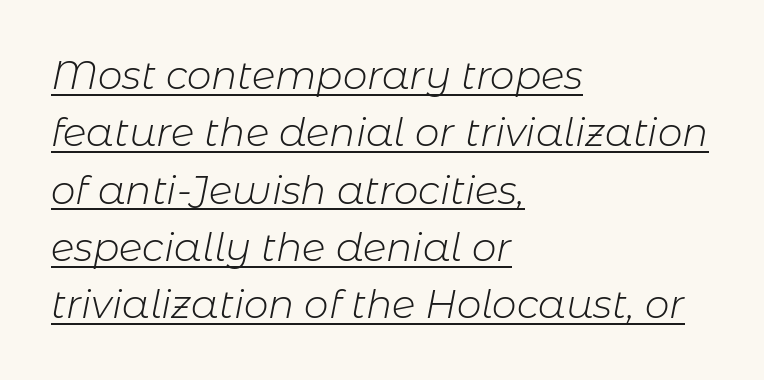
The image shows 39 px light type, italic (leaning right); set left-aligned, normal line spacing (1.47x), normal letter spacing, underlined; low stroke contrast and a medium x-height.
